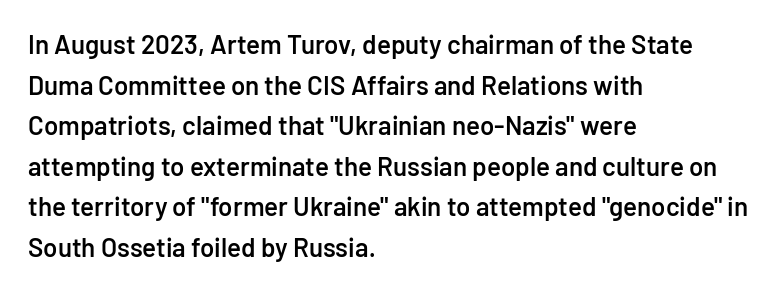
The image shows 26 px text type, upright; set left-aligned, normal line spacing (1.56x), normal letter spacing, not underlined.
